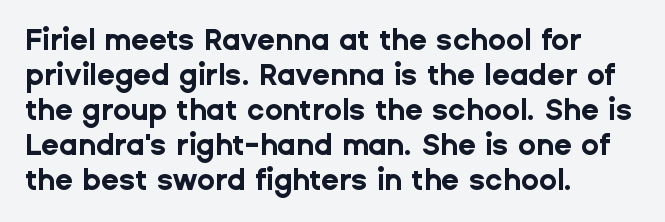
Q: Is the text bold? A: Yes.
Q: Is the text italic (slanted)? A: No, it is upright.
Q: Is the typeface a serif or a sans-serif typeface? A: Sans-serif.
Q: Is the text underlined? A: No.
Q: How is the paragraph aligned? A: Left-aligned.
Q: Is the spacing between letters normal or unusually wide? A: Normal.
Q: Width (condensed, normal, or wide)? A: Normal.
Q: Stroke contrast? A: Low.
Q: x-height? A: Medium.
Q: Monospaced? A: No.
